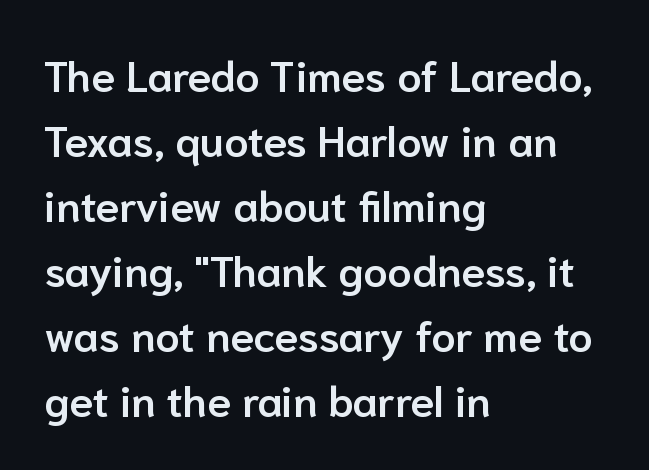
Q: Is the text bold? A: Semi-bold.
Q: Is the text italic (slanted)? A: No, it is upright.
Q: Is the typeface a serif or a sans-serif typeface? A: Sans-serif.
Q: Is the text underlined? A: No.
Q: How is the paragraph aligned? A: Left-aligned.
Q: Is the spacing between letters normal or unusually wide? A: Normal.
Q: Is the spacing between lines tight, normal or loose? A: Normal.
Q: Width (condensed, normal, or wide)? A: Normal.
Q: Stroke contrast? A: Low.
Q: x-height? A: Medium.
Q: Monospaced? A: No.
